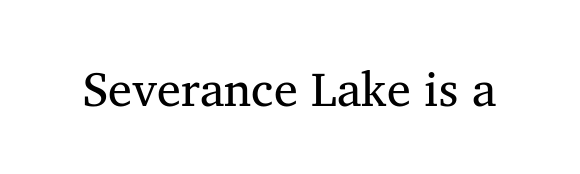
{"serif": "yes", "italic": "no", "bold": "no", "weight": "regular", "width": "normal", "stroke_contrast": "medium", "x_height": "medium", "monospaced": "no", "underline": "no", "letter_spacing": "normal", "letter_spacing_em": 0.0, "glyph_px": 48}
